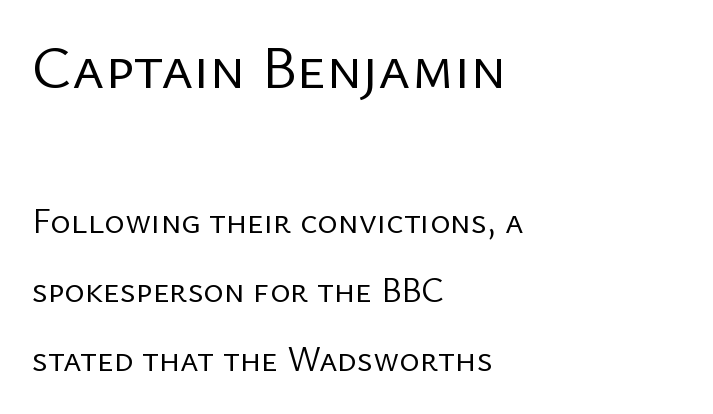
{"serif": "no", "italic": "no", "bold": "no", "weight": "regular", "width": "normal", "stroke_contrast": "low", "x_height": "medium", "monospaced": "no", "underline": "no", "align": "left", "line_spacing": "loose", "line_spacing_ratio": 1.97, "letter_spacing": "normal", "letter_spacing_em": 0.0, "larger_block": "first", "size_ratio": 1.74, "glyph_px": 61}
